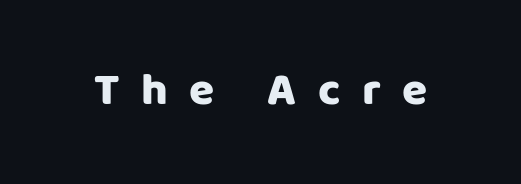
The image shows 46 px heavy sans-serif type, upright; set unusually wide letter spacing (+0.47 em), not underlined; low stroke contrast and a large x-height.
